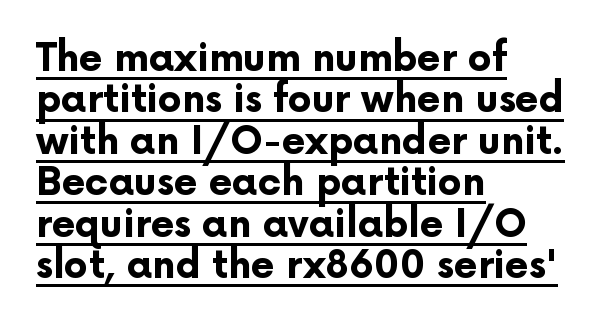
Q: Is the text bold? A: Yes.
Q: Is the text italic (slanted)? A: No, it is upright.
Q: Is the typeface a serif or a sans-serif typeface? A: Sans-serif.
Q: Is the text underlined? A: Yes.
Q: How is the paragraph aligned? A: Left-aligned.
Q: Is the spacing between letters normal or unusually wide? A: Normal.
Q: Is the spacing between lines tight, normal or loose? A: Tight.
Q: Width (condensed, normal, or wide)? A: Normal.
Q: Stroke contrast? A: Low.
Q: x-height? A: Medium.
Q: Monospaced? A: No.
